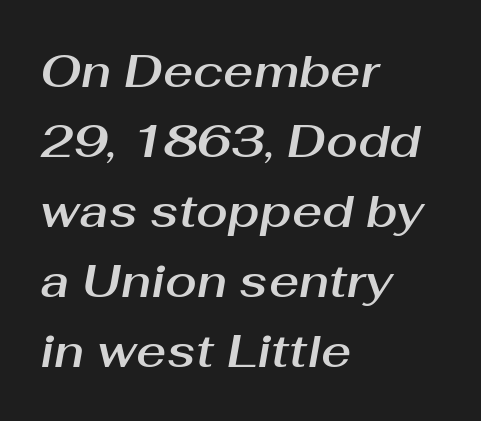
The image shows 46 px text type, italic (leaning right); set left-aligned, normal line spacing (1.52x), normal letter spacing, not underlined; medium stroke contrast and a medium x-height.
